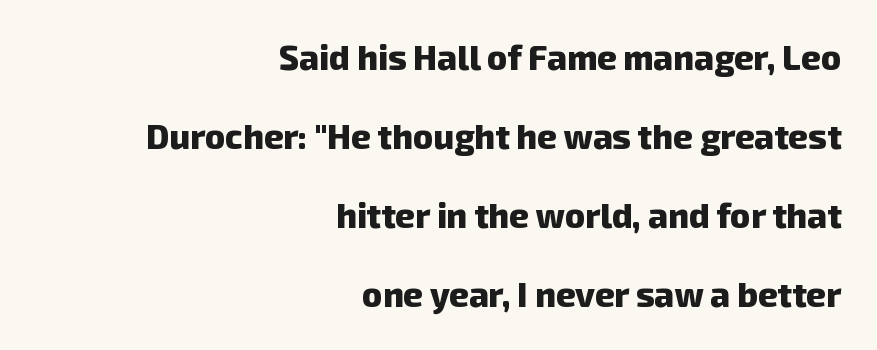
Q: Is the text bold? A: Yes.
Q: Is the typeface a serif or a sans-serif typeface? A: Sans-serif.
Q: Is the text underlined? A: No.
Q: How is the paragraph aligned? A: Right-aligned.
Q: Is the spacing between letters normal or unusually wide? A: Normal.
Q: Is the spacing between lines tight, normal or loose? A: Loose.
Q: Width (condensed, normal, or wide)? A: Normal.
Q: Stroke contrast? A: Low.
Q: x-height? A: Medium.
Q: Monospaced? A: No.
